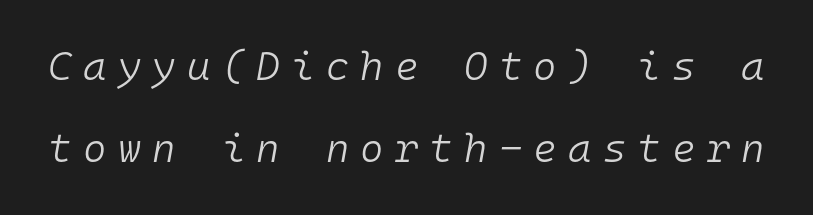
Interline gaps are noticeably wide in this sample. Descender tails drop into unmarked territory. This rendering widens character spacing well past its baseline value. Fixed-width glyphs throughout — classic coding-font behaviour. On a weight scale, this lands at 450 or below. This is oblique type, the kind used for emphasis or titles.
